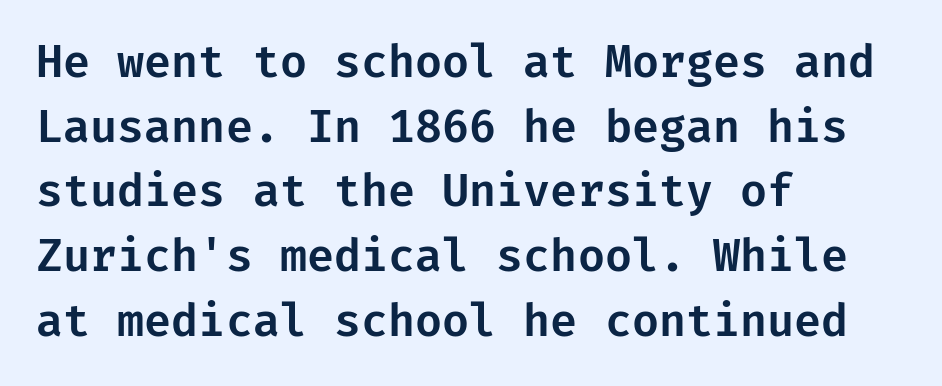
{"serif": "no", "italic": "no", "width": "normal", "stroke_contrast": "low", "x_height": "medium", "underline": "no", "align": "left", "line_spacing": "normal", "line_spacing_ratio": 1.47, "letter_spacing": "normal", "letter_spacing_em": 0.0, "glyph_px": 44}
